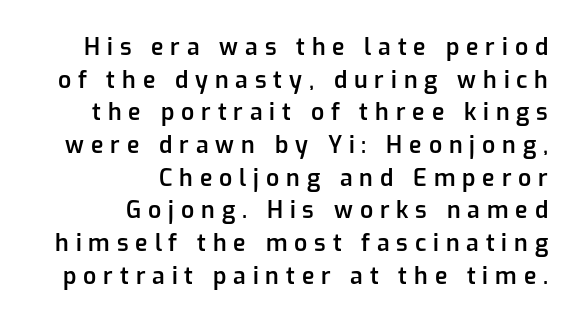
{"italic": "no", "bold": "semi", "underline": "no", "align": "right", "line_spacing": "normal", "line_spacing_ratio": 1.42, "letter_spacing": "wide", "letter_spacing_em": 0.3, "glyph_px": 23}
